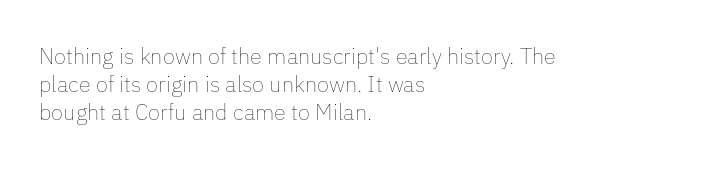
{"italic": "no", "bold": "no", "underline": "no", "align": "left", "line_spacing": "normal", "line_spacing_ratio": 1.28, "letter_spacing": "normal", "letter_spacing_em": 0.0, "glyph_px": 22}
